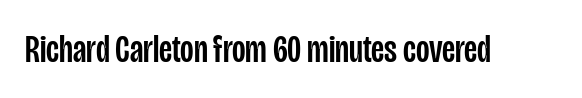
Does the lettering tilt? It doesn't — this is upright. The type family on display is of the sans-serif kind. Honestly, the letter spacing is just normal — you wouldn't notice it. The zone under the glyphs is completely vacant.
